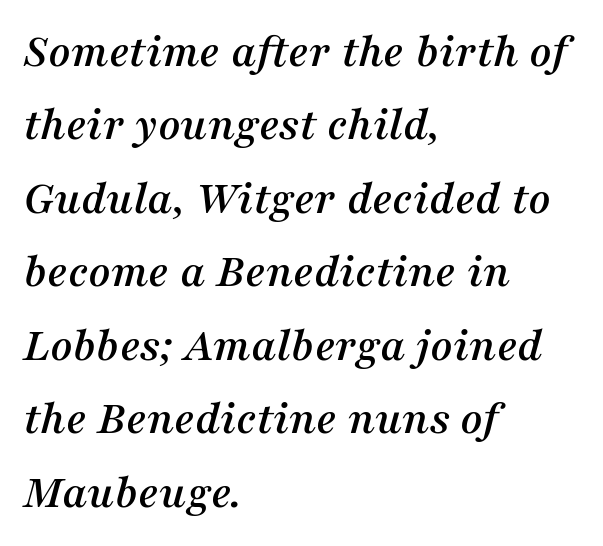
Q: Is the text italic (slanted)? A: Yes, it leans right by about 16 degrees.
Q: Is the typeface a serif or a sans-serif typeface? A: Serif.
Q: Is the text underlined? A: No.
Q: How is the paragraph aligned? A: Left-aligned.
Q: Is the spacing between letters normal or unusually wide? A: Normal.
Q: Is the spacing between lines tight, normal or loose? A: Normal.
Q: Width (condensed, normal, or wide)? A: Normal.
Q: Stroke contrast? A: Medium.
Q: x-height? A: Medium.
Q: Monospaced? A: No.
